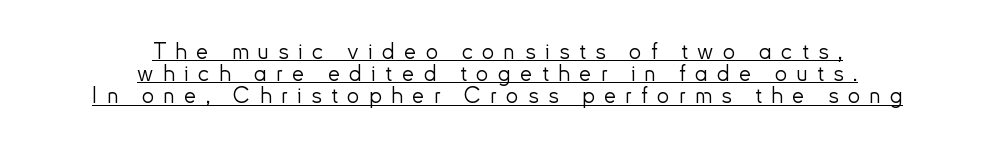
These lines stack symmetrically, like a column narrowing and widening about its center. You can see a thin bar hugging the bottom of the glyphs. Leading: reduced. The strokes are not fattened; the text isn't bold. Italic: no, the glyphs are upright roman.
